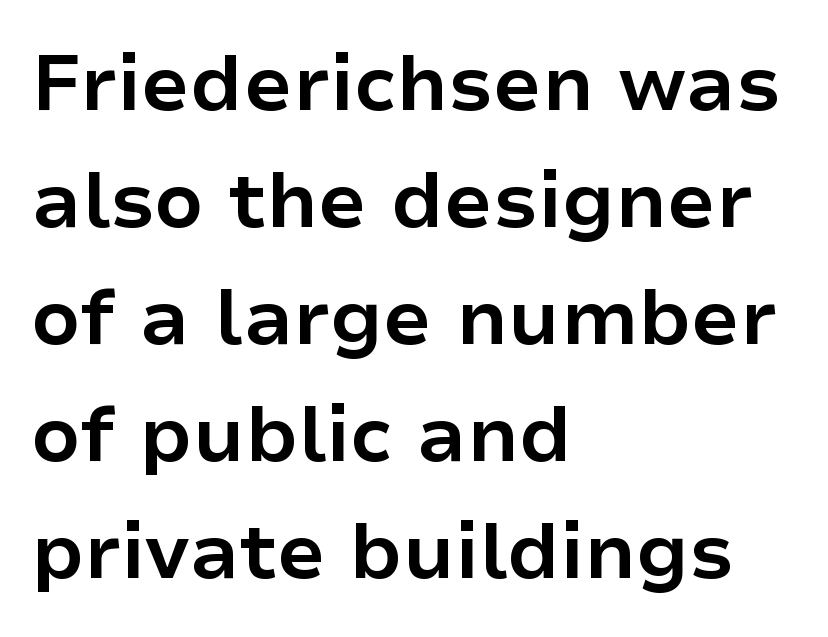
Q: Is the text bold? A: Yes.
Q: Is the text italic (slanted)? A: No, it is upright.
Q: Is the typeface a serif or a sans-serif typeface? A: Sans-serif.
Q: Is the text underlined? A: No.
Q: How is the paragraph aligned? A: Left-aligned.
Q: Is the spacing between letters normal or unusually wide? A: Normal.
Q: Is the spacing between lines tight, normal or loose? A: Normal.
Q: Width (condensed, normal, or wide)? A: Normal.
Q: Stroke contrast? A: Low.
Q: x-height? A: Medium.
Q: Monospaced? A: No.
